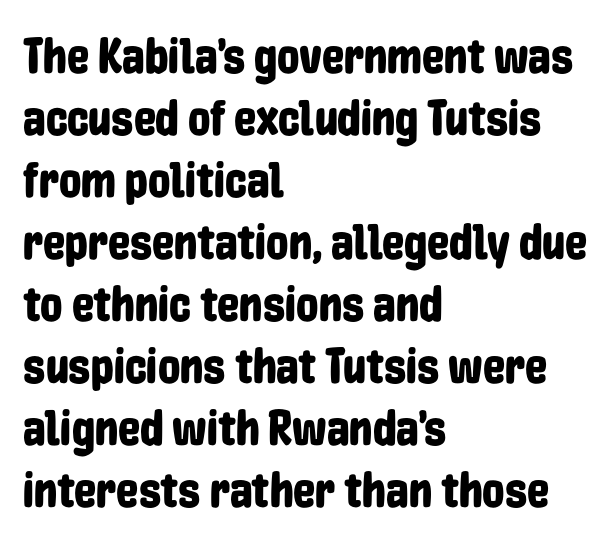
{"serif": "no", "italic": "no", "width": "condensed", "stroke_contrast": "low", "x_height": "medium", "monospaced": "no", "underline": "no", "align": "left", "line_spacing_ratio": 1.24, "letter_spacing": "normal", "letter_spacing_em": 0.0, "glyph_px": 50}
